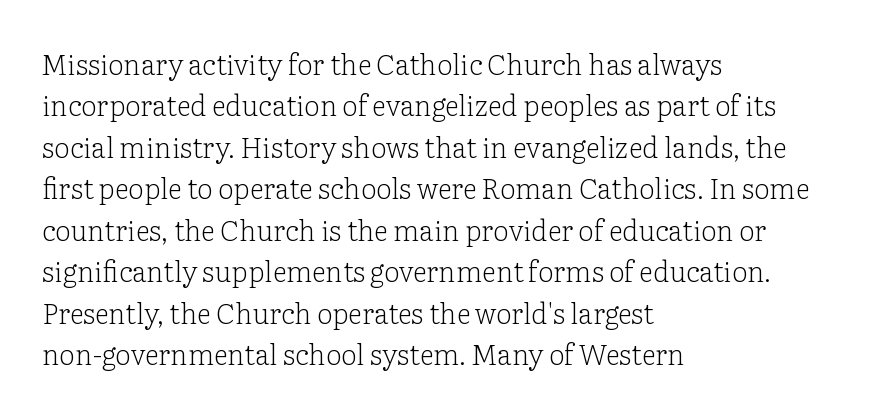
Q: Is the text bold? A: No.
Q: Is the text italic (slanted)? A: No, it is upright.
Q: Is the typeface a serif or a sans-serif typeface? A: Serif.
Q: Is the text underlined? A: No.
Q: How is the paragraph aligned? A: Left-aligned.
Q: Is the spacing between letters normal or unusually wide? A: Normal.
Q: Is the spacing between lines tight, normal or loose? A: Normal.
Q: Width (condensed, normal, or wide)? A: Normal.
Q: Stroke contrast? A: Low.
Q: x-height? A: Medium.
Q: Monospaced? A: No.
